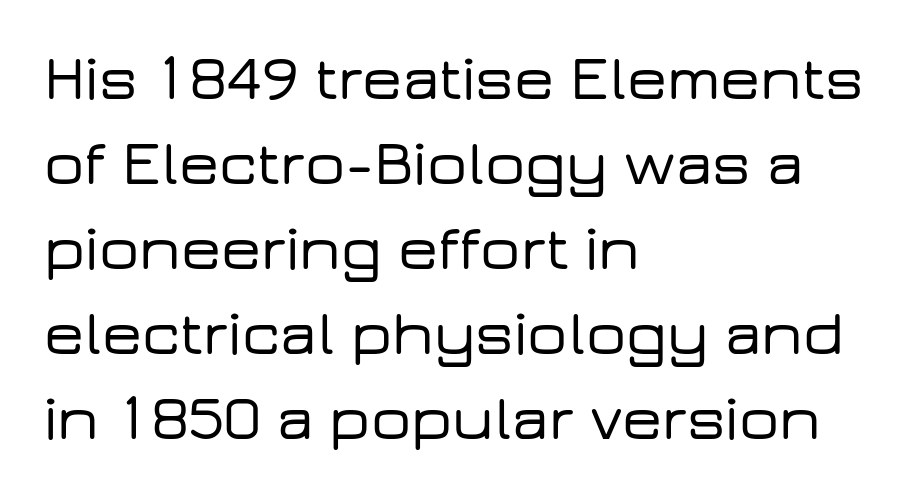
{"serif": "no", "italic": "no", "width": "wide", "stroke_contrast": "low", "x_height": "medium", "monospaced": "no", "underline": "no", "align": "left", "line_spacing": "normal", "line_spacing_ratio": 1.35, "letter_spacing": "normal", "letter_spacing_em": 0.0, "glyph_px": 63}
